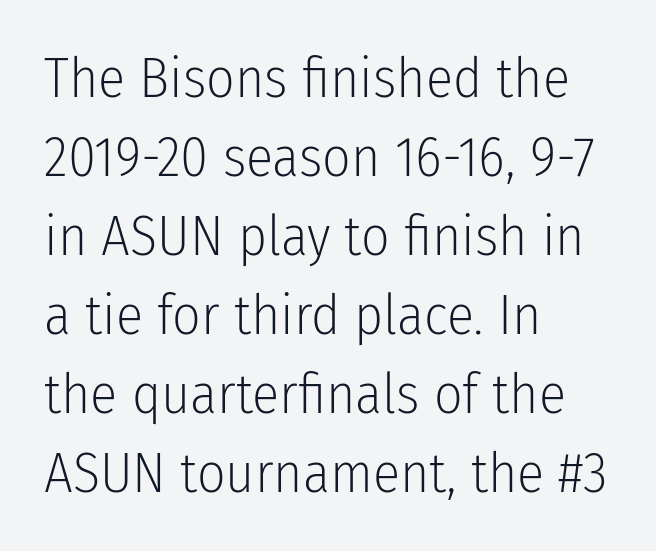
Posture: vertical. No extra tracking has been applied to these lines. Is the block centered? No — it sits flush against the left margin. No feet cap the strokes, marking this as sans-serif type. Evenly set lines give the paragraph a standard silhouette.
